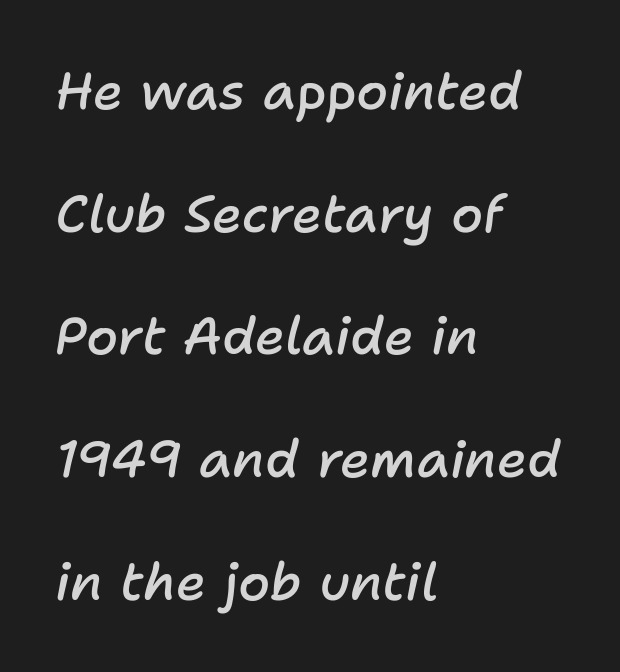
The image shows 52 px semibold type, italic (leaning right); set left-aligned, loose line spacing (2.36x), normal letter spacing, not underlined; low stroke contrast and a medium x-height.
